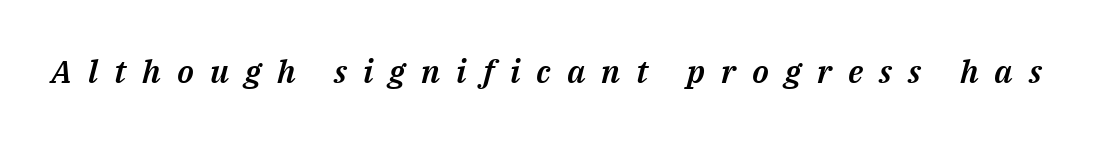
{"italic": "yes", "lean": "right", "slant_degrees": 14, "width": "normal", "stroke_contrast": "medium", "x_height": "medium", "monospaced": "no", "underline": "no", "letter_spacing": "wide", "letter_spacing_em": 0.5, "glyph_px": 32}
